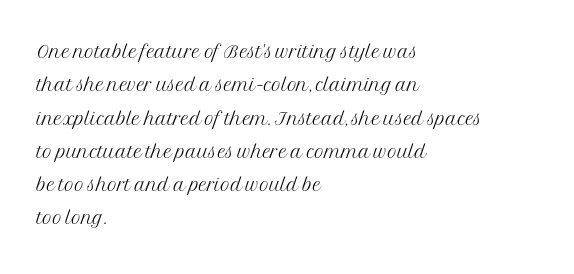
The image shows 26 px text type; set left-aligned, normal line spacing (1.28x), normal letter spacing, not underlined.
